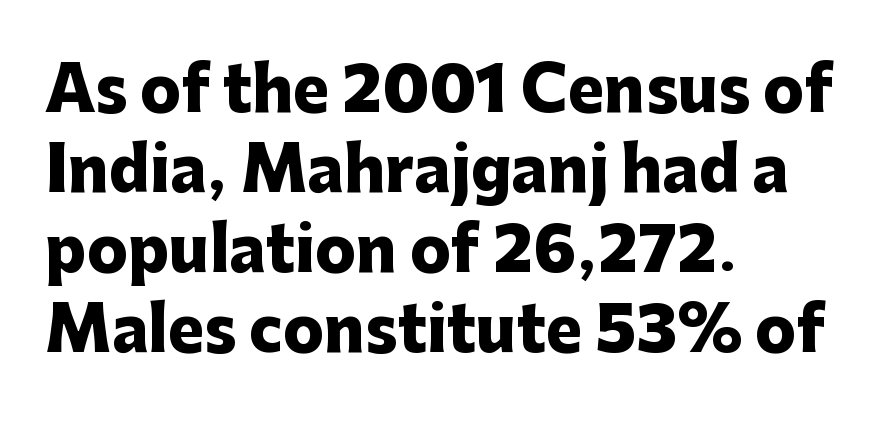
{"serif": "no", "italic": "no", "bold": "yes", "weight": "heavy", "width": "normal", "stroke_contrast": "low", "x_height": "medium", "monospaced": "no", "underline": "no", "align": "left", "line_spacing": "normal", "line_spacing_ratio": 1.31, "letter_spacing": "normal", "letter_spacing_em": 0.0, "glyph_px": 61}
